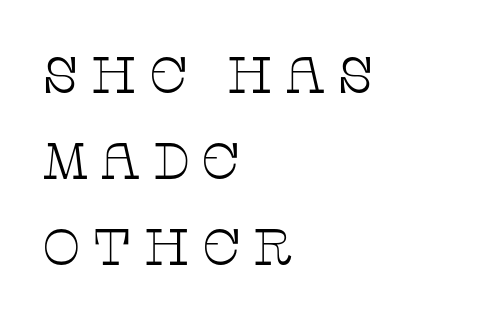
{"serif": "yes", "italic": "no", "bold": "no", "weight": "thin", "width": "wide", "stroke_contrast": "low", "x_height": "large", "monospaced": "no", "underline": "no", "align": "left", "line_spacing": "normal", "line_spacing_ratio": 1.69, "letter_spacing": "wide", "letter_spacing_em": 0.22, "glyph_px": 51}
